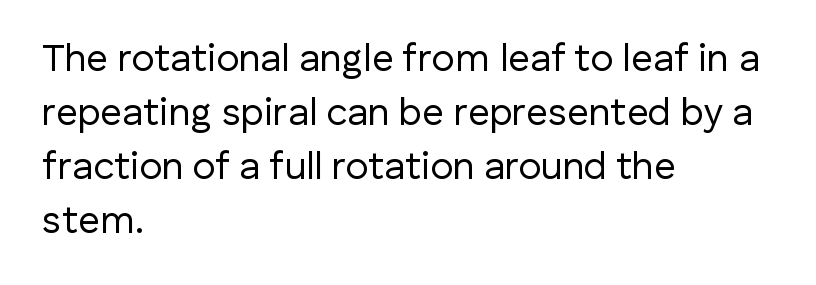
{"serif": "no", "italic": "no", "bold": "no", "weight": "regular", "width": "normal", "stroke_contrast": "low", "x_height": "medium", "monospaced": "no", "underline": "no", "align": "left", "line_spacing": "normal", "line_spacing_ratio": 1.42, "letter_spacing": "normal", "letter_spacing_em": 0.0, "glyph_px": 38}
